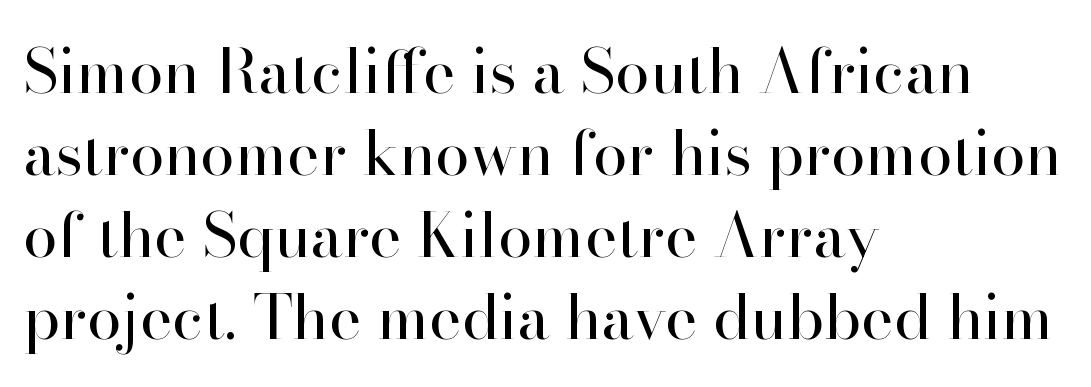
Q: Is the text bold? A: No.
Q: Is the text italic (slanted)? A: No, it is upright.
Q: Is the typeface a serif or a sans-serif typeface? A: Serif.
Q: Is the text underlined? A: No.
Q: How is the paragraph aligned? A: Left-aligned.
Q: Is the spacing between letters normal or unusually wide? A: Normal.
Q: Is the spacing between lines tight, normal or loose? A: Normal.
Q: Width (condensed, normal, or wide)? A: Normal.
Q: Stroke contrast? A: High.
Q: x-height? A: Small.
Q: Monospaced? A: No.
